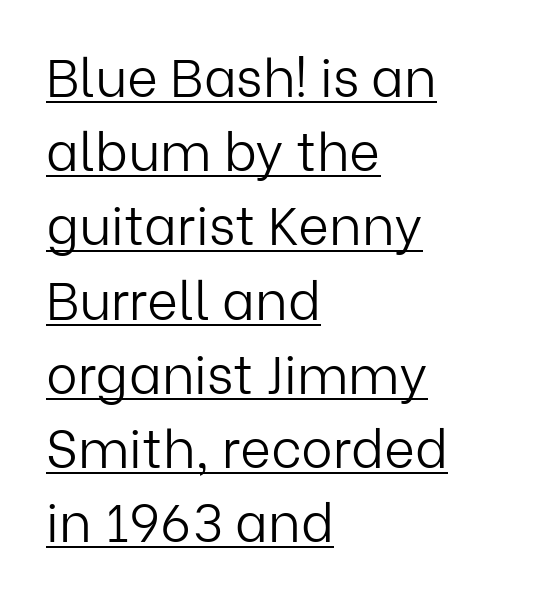
Q: Is the text bold? A: No.
Q: Is the text italic (slanted)? A: No, it is upright.
Q: Is the typeface a serif or a sans-serif typeface? A: Sans-serif.
Q: Is the text underlined? A: Yes.
Q: How is the paragraph aligned? A: Left-aligned.
Q: Is the spacing between letters normal or unusually wide? A: Normal.
Q: Is the spacing between lines tight, normal or loose? A: Normal.
Q: Width (condensed, normal, or wide)? A: Normal.
Q: Stroke contrast? A: Low.
Q: x-height? A: Medium.
Q: Monospaced? A: No.
